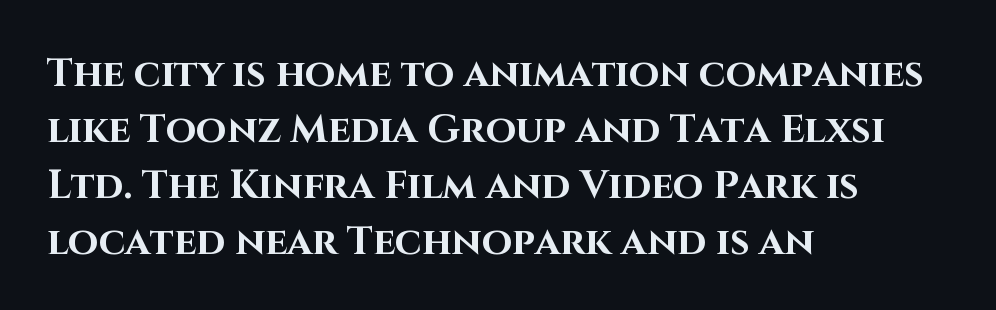
The image shows 39 px bold sans-serif type, upright; set left-aligned, normal line spacing (1.44x), normal letter spacing, not underlined; high stroke contrast and a large x-height.
